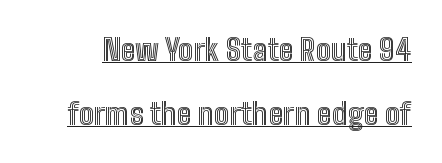
The lettering is marked with a stroke running underneath it. Rendered with straight, roman letterforms. Rows of type keep a wide berth in the vertical direction. Here the glyphs are tracked normally, forming tight word shapes. Note the varied advance widths — an 'i' is clearly narrower than an 'm'.
